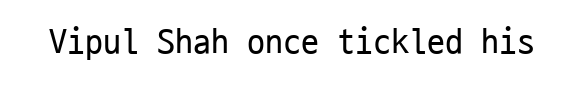
The words here are not underlined. What stands out about the letter spacing? Nothing — it is the standard amount. This sample uses a sans-serif face. Think of a typewriter: that constant character pitch is what you see here. The axis of the letterforms is exactly vertical. Nothing heavy about these letters — not bold at all.
